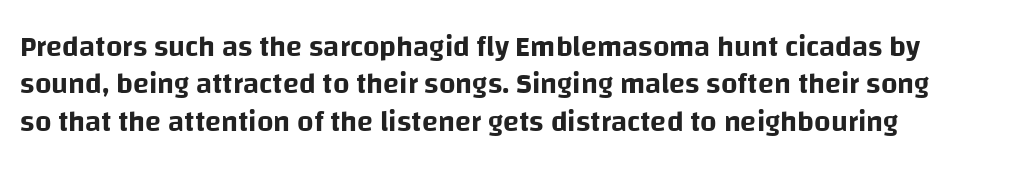
The image shows 29 px sans-serif type, upright; set left-aligned, normal line spacing (1.29x), normal letter spacing, not underlined; low stroke contrast and a large x-height.
